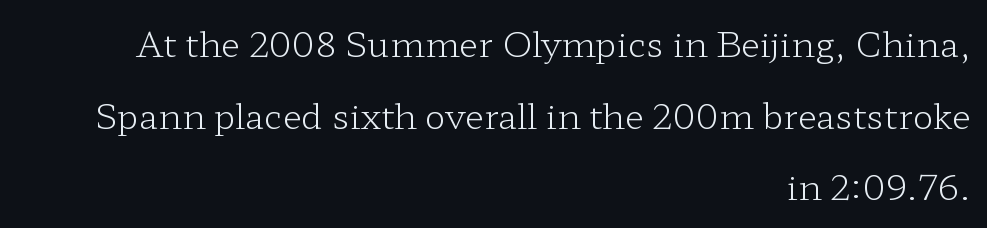
Q: Is the text bold? A: No.
Q: Is the text italic (slanted)? A: No, it is upright.
Q: Is the typeface a serif or a sans-serif typeface? A: Serif.
Q: Is the text underlined? A: No.
Q: How is the paragraph aligned? A: Right-aligned.
Q: Is the spacing between letters normal or unusually wide? A: Normal.
Q: Is the spacing between lines tight, normal or loose? A: Loose.
Q: Width (condensed, normal, or wide)? A: Wide.
Q: Stroke contrast? A: Low.
Q: x-height? A: Medium.
Q: Monospaced? A: No.
